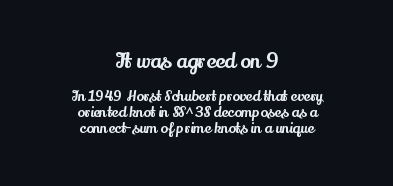
The words here are not underlined. The passage shown has conventional tracking throughout. The space between consecutive lines is stingy.
